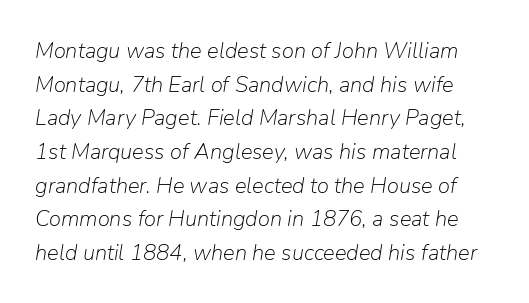
{"italic": "yes", "lean": "right", "slant_degrees": 9, "bold": "no", "underline": "no", "line_spacing": "normal", "line_spacing_ratio": 1.53, "letter_spacing": "normal", "letter_spacing_em": 0.0, "glyph_px": 22}
